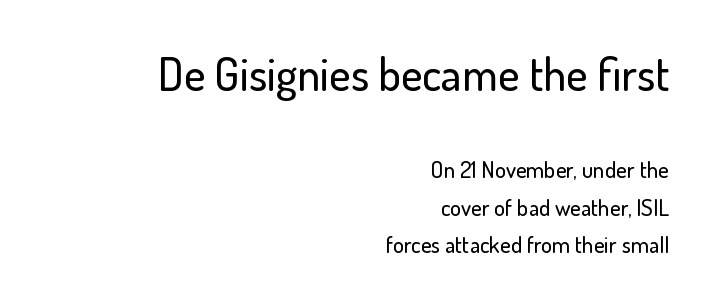
Letter spacing: default. Underlining? Definitely not there. Visually, the top section dominates because its glyphs are scaled up. Unlike italic type, these characters show no tilt at all. Spacing verdict: proportional, widths tailored to each character.
